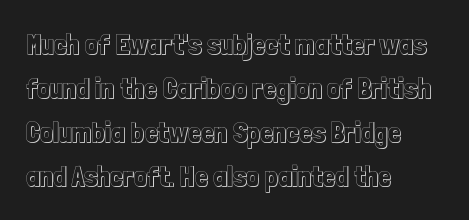
Q: Is the text italic (slanted)? A: No, it is upright.
Q: Is the text underlined? A: No.
Q: How is the paragraph aligned? A: Left-aligned.
Q: Is the spacing between letters normal or unusually wide? A: Normal.
Q: Is the spacing between lines tight, normal or loose? A: Normal.
Q: Width (condensed, normal, or wide)? A: Condensed.
Q: x-height? A: Medium.
Q: Monospaced? A: No.
